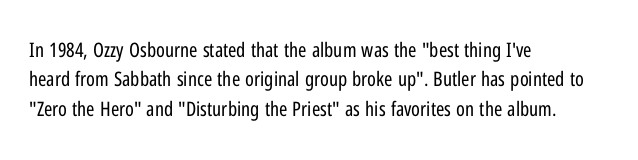
Look at the tracking — it's just the regular setting, nothing added. This sample keeps an unexceptional amount of space between lines. A typesetter would mark this as roman, not italic. Each row of text sits above clean, open space. Ink coverage per letter is moderate at most. This rendering uses left alignment, leaving the right contour irregular.
